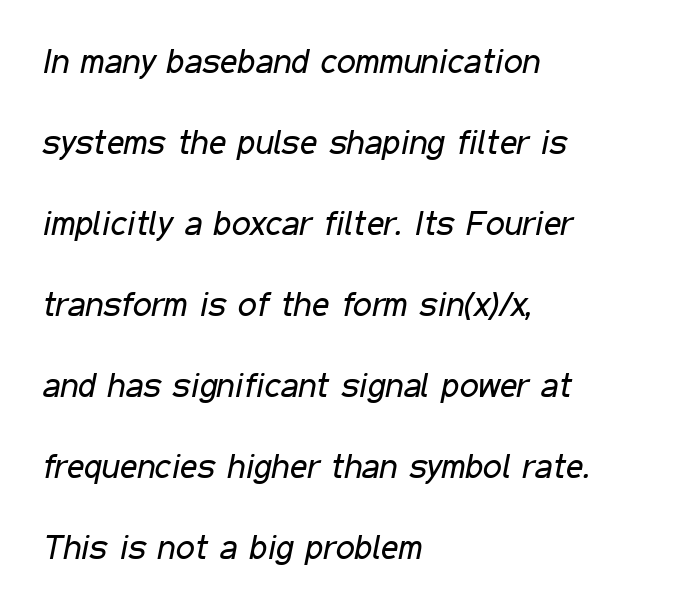
{"italic": "yes", "lean": "right", "slant_degrees": 11, "bold": "no", "weight": "regular", "width": "condensed", "stroke_contrast": "low", "x_height": "medium", "monospaced": "no", "underline": "no", "align": "left", "line_spacing": "loose", "line_spacing_ratio": 2.38, "letter_spacing": "normal", "letter_spacing_em": 0.0, "glyph_px": 34}
